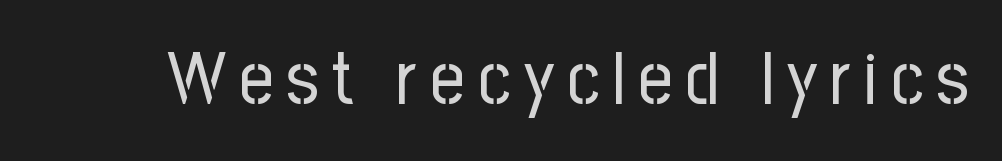
The image shows 75 px regular-weight, condensed sans-serif type, upright; set not underlined; low stroke contrast and a medium x-height.
